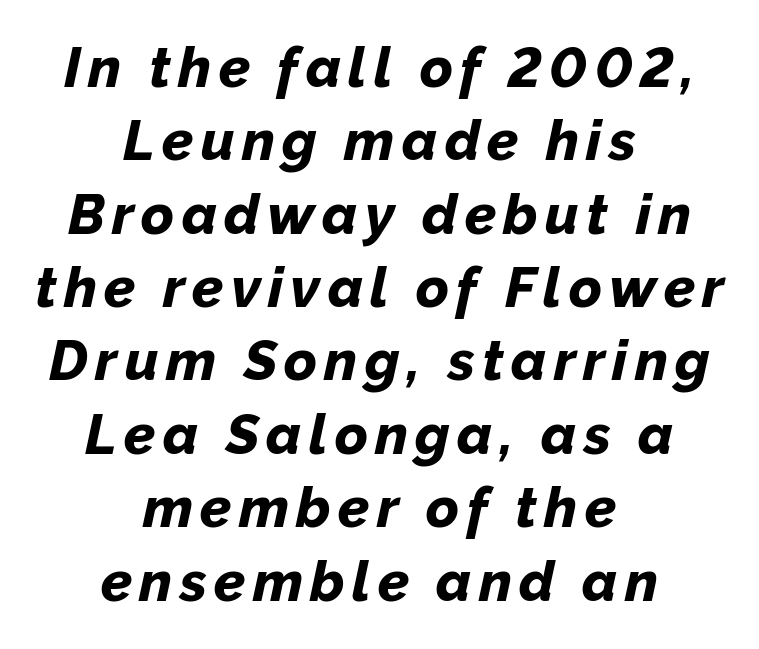
Q: Is the text bold? A: Yes.
Q: Is the text italic (slanted)? A: Yes, it leans right by about 12 degrees.
Q: Is the text underlined? A: No.
Q: How is the paragraph aligned? A: Centered.
Q: Is the spacing between lines tight, normal or loose? A: Normal.
Q: Width (condensed, normal, or wide)? A: Normal.
Q: Stroke contrast? A: Low.
Q: x-height? A: Medium.
Q: Monospaced? A: No.
